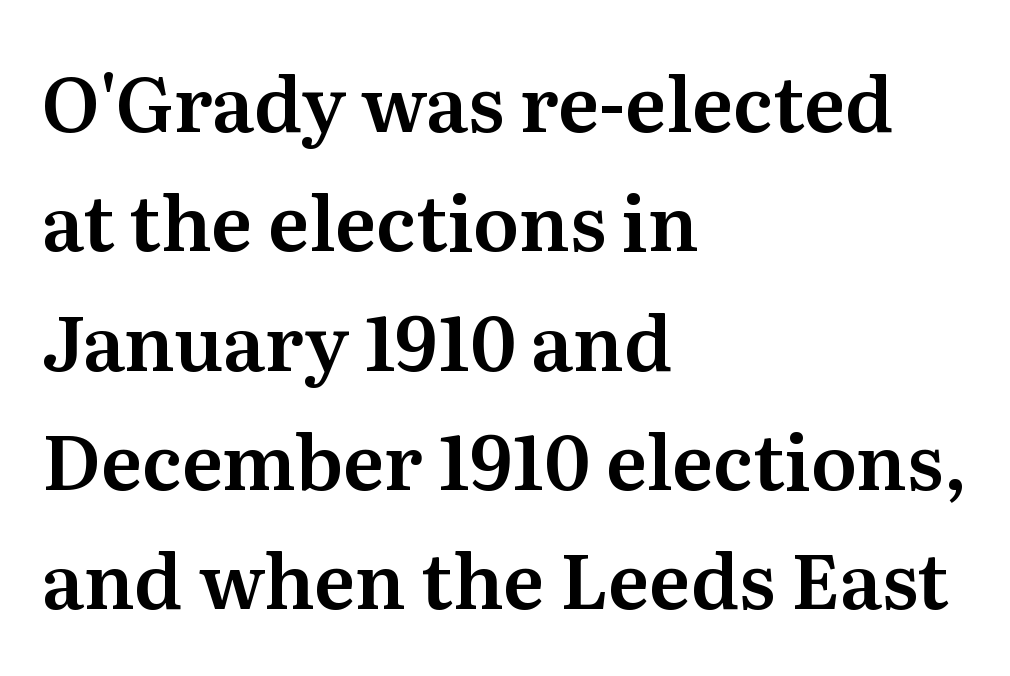
{"serif": "yes", "italic": "no", "width": "normal", "stroke_contrast": "medium", "x_height": "medium", "monospaced": "no", "underline": "no", "align": "left", "line_spacing": "normal", "line_spacing_ratio": 1.57, "letter_spacing": "normal", "letter_spacing_em": 0.0, "glyph_px": 76}
